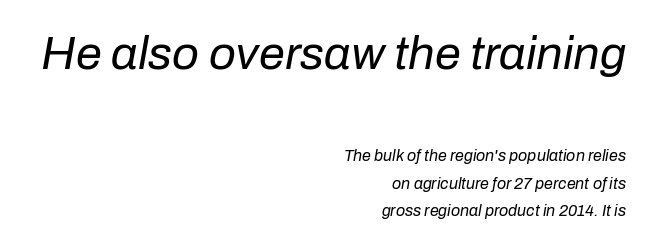
Bigger letters appear in the top chunk; the bottom chunk is reduced. The strokes are not fattened; the text isn't bold. The words here are not underlined. Is this a fixed-width face? No — the glyphs have proportional, varying widths. Compared with ordinary roman type, these characters are visibly tilted. The rendering anchors every line to the right-hand side.
